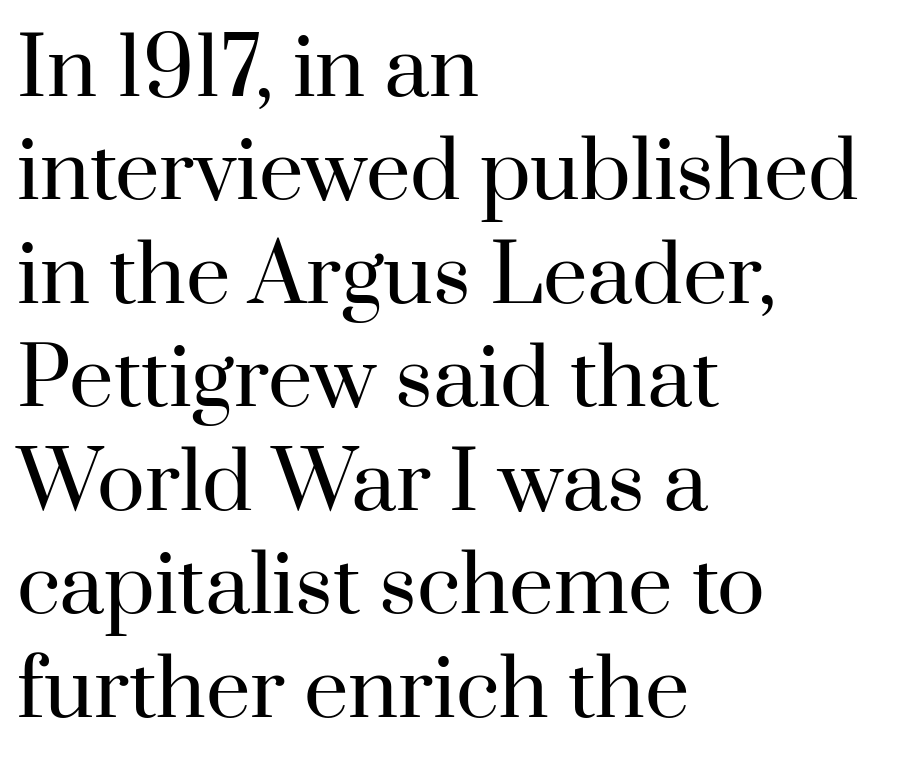
The typeface chosen for these lines features serifs. Glyph-to-glyph distance matches everyday printed text. Anything drawn beneath the words? Only blank space. The rendering uses natural spacing where letterforms have individual widths.
